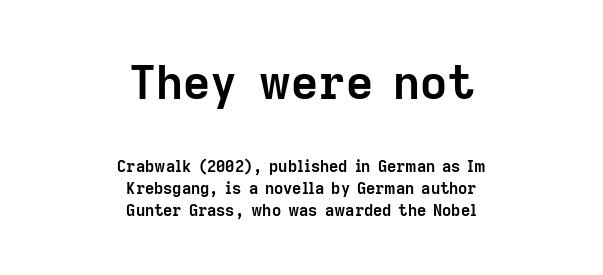
The type sits square on the baseline with zero lean. Does extra space separate the letters? No, they use regular spacing. This sample uses a sans-serif face. Every row of glyphs is offset so its center matches the block's center. Do the characters align in a grid? No, the font is proportional. Summary of vertical rhythm: regular, with standard interline spacing.
